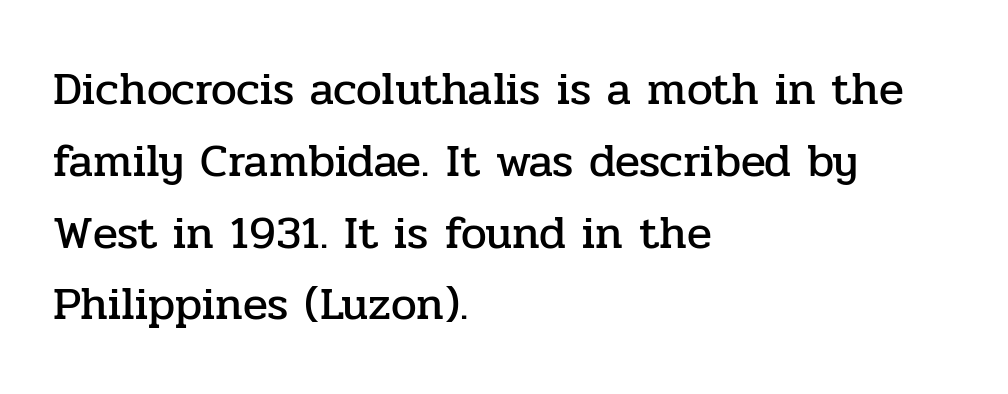
{"serif": "yes", "italic": "no", "width": "normal", "stroke_contrast": "low", "x_height": "medium", "monospaced": "no", "underline": "no", "align": "left", "line_spacing": "normal", "line_spacing_ratio": 1.56, "letter_spacing": "normal", "letter_spacing_em": 0.0, "glyph_px": 46}
